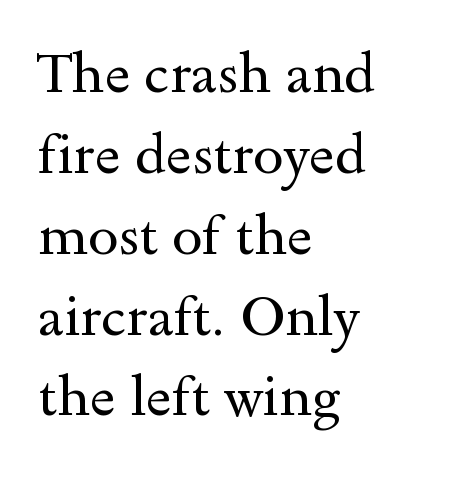
Q: Is the text bold? A: No.
Q: Is the text italic (slanted)? A: No, it is upright.
Q: Is the typeface a serif or a sans-serif typeface? A: Serif.
Q: Is the text underlined? A: No.
Q: How is the paragraph aligned? A: Left-aligned.
Q: Is the spacing between letters normal or unusually wide? A: Normal.
Q: Is the spacing between lines tight, normal or loose? A: Normal.
Q: Width (condensed, normal, or wide)? A: Wide.
Q: x-height? A: Small.
Q: Monospaced? A: No.
